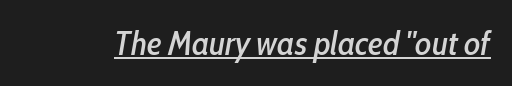
The image shows 34 px condensed type, italic (leaning right); set normal letter spacing, underlined; low stroke contrast and a medium x-height.
